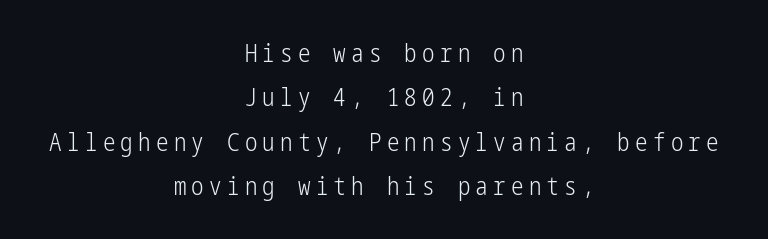
Q: Is the text bold? A: No.
Q: Is the text italic (slanted)? A: No, it is upright.
Q: Is the text underlined? A: No.
Q: How is the paragraph aligned? A: Centered.
Q: Is the spacing between letters normal or unusually wide? A: Unusually wide.
